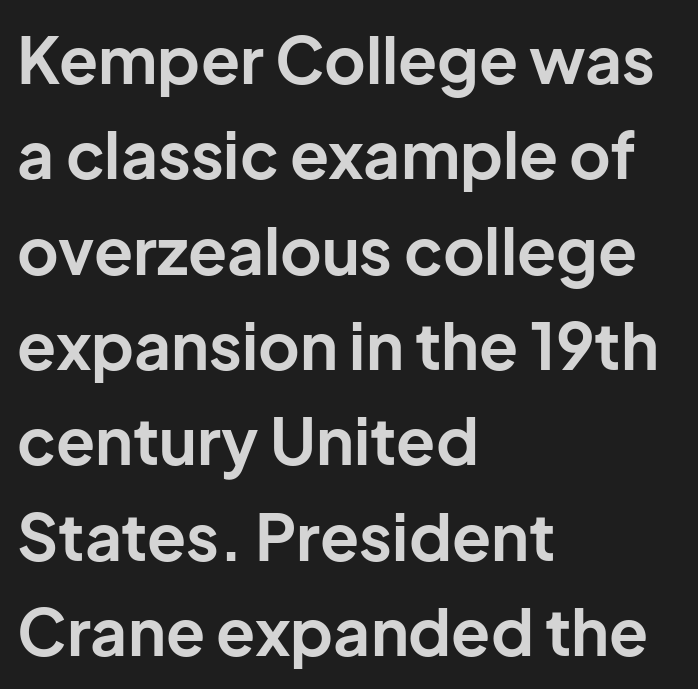
Q: Is the text bold? A: Yes.
Q: Is the text italic (slanted)? A: No, it is upright.
Q: Is the typeface a serif or a sans-serif typeface? A: Sans-serif.
Q: Is the text underlined? A: No.
Q: How is the paragraph aligned? A: Left-aligned.
Q: Is the spacing between letters normal or unusually wide? A: Normal.
Q: Is the spacing between lines tight, normal or loose? A: Normal.
Q: Width (condensed, normal, or wide)? A: Normal.
Q: Stroke contrast? A: Low.
Q: x-height? A: Medium.
Q: Monospaced? A: No.
